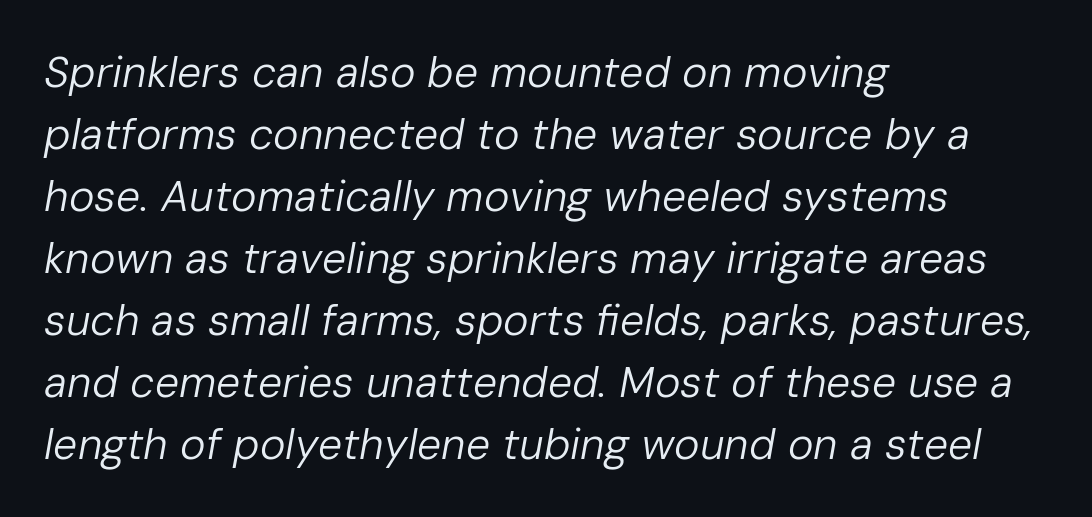
Q: Is the text bold? A: No.
Q: Is the text italic (slanted)? A: Yes, it leans right by about 10 degrees.
Q: Is the text underlined? A: No.
Q: How is the paragraph aligned? A: Left-aligned.
Q: Is the spacing between letters normal or unusually wide? A: Normal.
Q: Is the spacing between lines tight, normal or loose? A: Normal.
Q: Width (condensed, normal, or wide)? A: Normal.
Q: Stroke contrast? A: Low.
Q: x-height? A: Medium.
Q: Monospaced? A: No.
